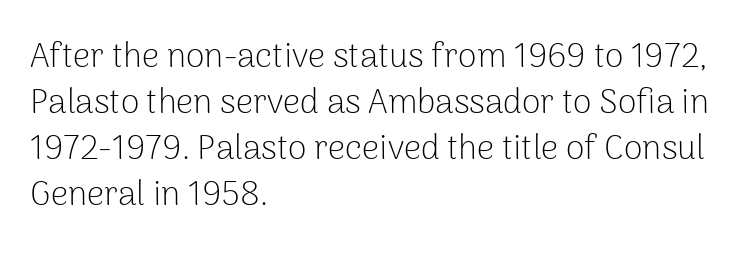
This sample is left-justified, so line endings fall wherever the words run out. Students, observe: this is what conventionally led text looks like. Bold? No — there's no thickening of the strokes. Beneath every word, the page is bare. You can tell it's not italic because the verticals are truly vertical. Tracking value appears to be zero — textbook default spacing.
